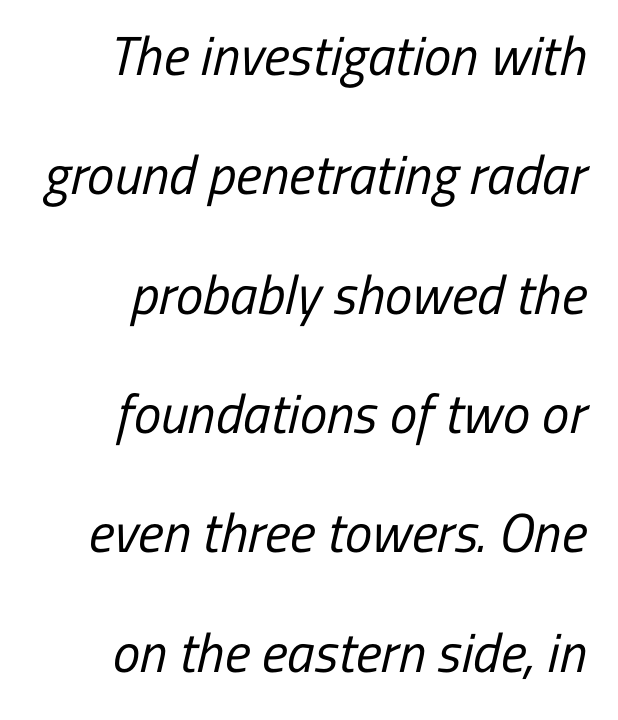
Q: Is the text bold? A: No.
Q: Is the typeface a serif or a sans-serif typeface? A: Sans-serif.
Q: Is the text underlined? A: No.
Q: Is the spacing between letters normal or unusually wide? A: Normal.
Q: Is the spacing between lines tight, normal or loose? A: Loose.
Q: Width (condensed, normal, or wide)? A: Condensed.
Q: Stroke contrast? A: Low.
Q: x-height? A: Medium.
Q: Monospaced? A: No.
